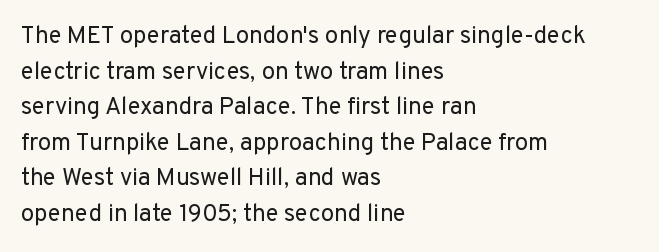
No italicization has been applied; the sample stays upright. Each line starts at the same left margin while the right side varies. Weight: regular or lighter. Compared with typical paragraphs, the rows here are spaced about the same. No extra tracking has been applied to these lines. Any mark beneath the type? The region is blank.
